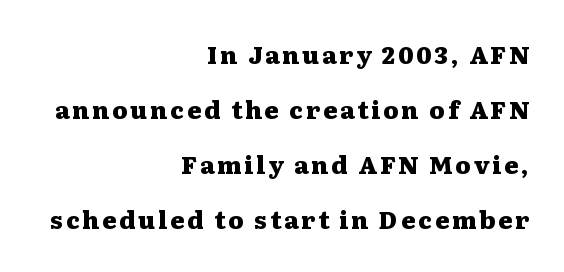
Q: Is the text bold? A: Yes.
Q: Is the text italic (slanted)? A: No, it is upright.
Q: Is the text underlined? A: No.
Q: How is the paragraph aligned? A: Right-aligned.
Q: Is the spacing between lines tight, normal or loose? A: Loose.
